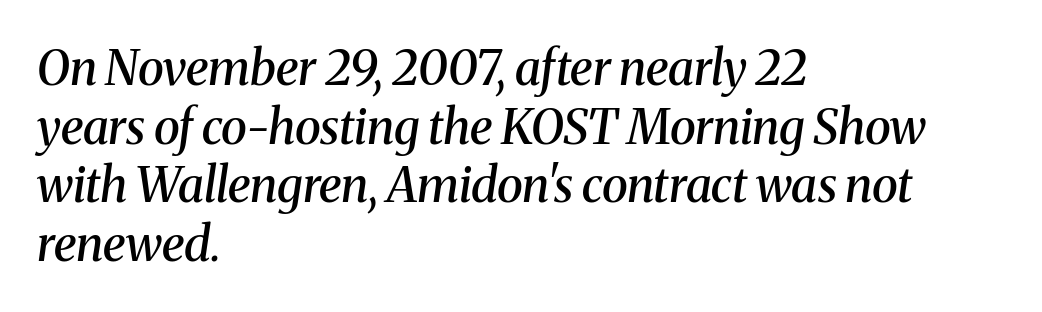
Q: Is the text bold? A: Semi-bold.
Q: Is the text italic (slanted)? A: Yes, it leans right by about 8 degrees.
Q: Is the typeface a serif or a sans-serif typeface? A: Serif.
Q: Is the text underlined? A: No.
Q: How is the paragraph aligned? A: Left-aligned.
Q: Is the spacing between letters normal or unusually wide? A: Normal.
Q: Width (condensed, normal, or wide)? A: Normal.
Q: Stroke contrast? A: Medium.
Q: x-height? A: Medium.
Q: Monospaced? A: No.
